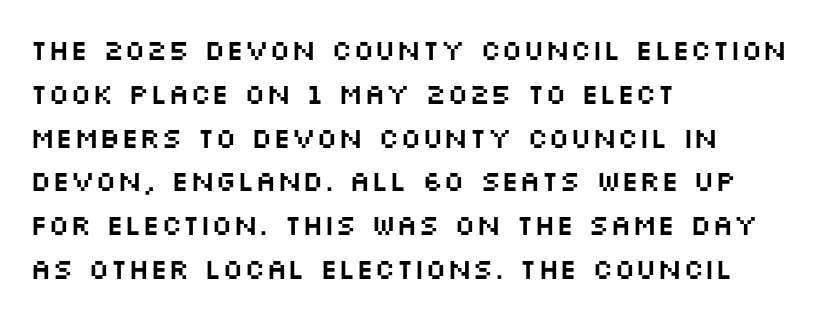
{"serif": "no", "italic": "no", "width": "wide", "stroke_contrast": "medium", "x_height": "large", "monospaced": "no", "underline": "no", "align": "left", "line_spacing": "normal", "line_spacing_ratio": 1.51, "letter_spacing": "normal", "letter_spacing_em": 0.0, "glyph_px": 29}
